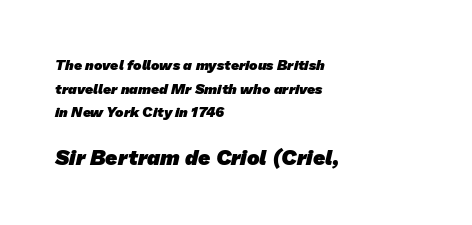
{"bold": "yes", "underline": "no", "align": "left", "line_spacing": "normal", "line_spacing_ratio": 1.69, "letter_spacing": "normal", "letter_spacing_em": 0.0, "larger_block": "second", "size_ratio": 1.5, "glyph_px": 21}
